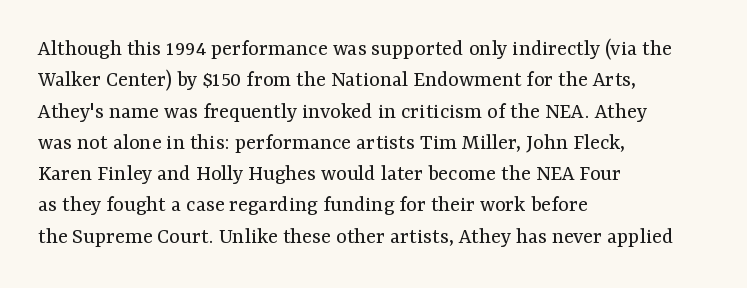
{"italic": "no", "bold": "no", "underline": "no", "align": "left", "line_spacing": "normal", "line_spacing_ratio": 1.36, "letter_spacing": "normal", "letter_spacing_em": 0.0, "glyph_px": 23}
